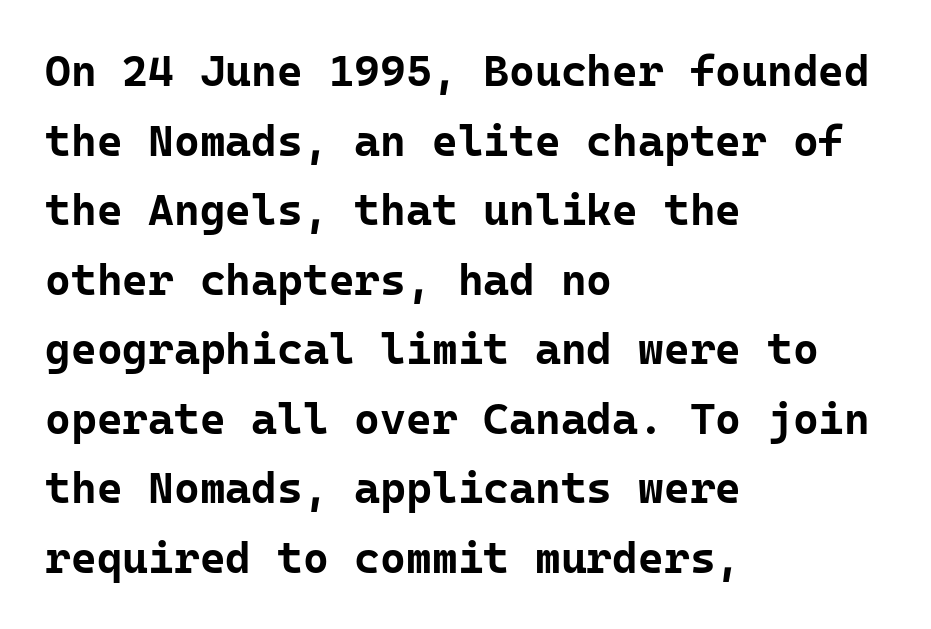
Q: Is the text bold? A: Yes.
Q: Is the text italic (slanted)? A: No, it is upright.
Q: Is the typeface a serif or a sans-serif typeface? A: Sans-serif.
Q: Is the text underlined? A: No.
Q: How is the paragraph aligned? A: Left-aligned.
Q: Is the spacing between letters normal or unusually wide? A: Normal.
Q: Is the spacing between lines tight, normal or loose? A: Normal.
Q: Width (condensed, normal, or wide)? A: Normal.
Q: Stroke contrast? A: Low.
Q: x-height? A: Medium.
Q: Monospaced? A: Yes.
